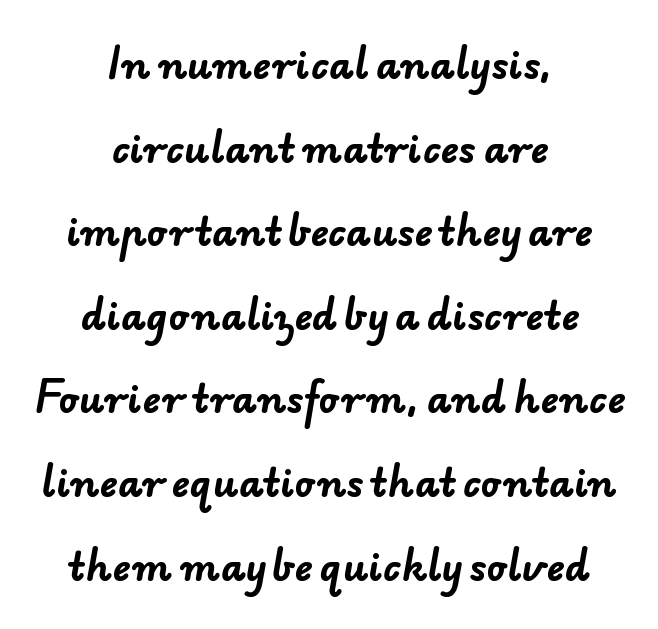
The image shows 38 px bold sans-serif type; set centered, loose line spacing (2.2x), normal letter spacing, not underlined; low stroke contrast and a small x-height.
